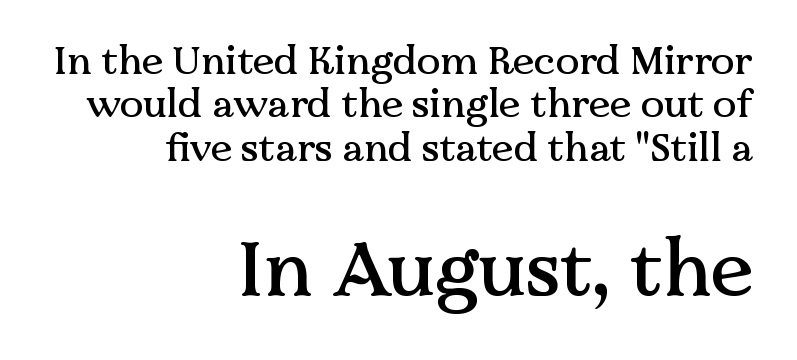
Q: Is the text italic (slanted)? A: No, it is upright.
Q: Is the typeface a serif or a sans-serif typeface? A: Serif.
Q: Is the text underlined? A: No.
Q: How is the paragraph aligned? A: Right-aligned.
Q: Is the spacing between letters normal or unusually wide? A: Normal.
Q: Is the spacing between lines tight, normal or loose? A: Tight.
Q: Which block of text is set in a larger size, the first (top) or the second (bottom)? A: The second (bottom) one.
Q: Width (condensed, normal, or wide)? A: Normal.
Q: Stroke contrast? A: Medium.
Q: x-height? A: Medium.
Q: Monospaced? A: No.
